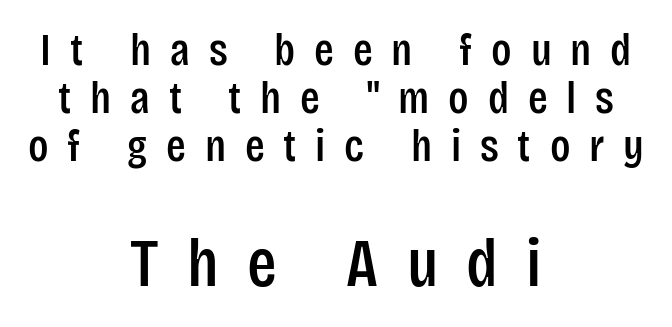
Varying glyph widths throughout — classic text-font behaviour. Quick note: not italic, upright. The passage shown begins with its smaller block and ends with its larger one. Classification — sans serif. Between one letter and the next there's a generous, obvious gap.
